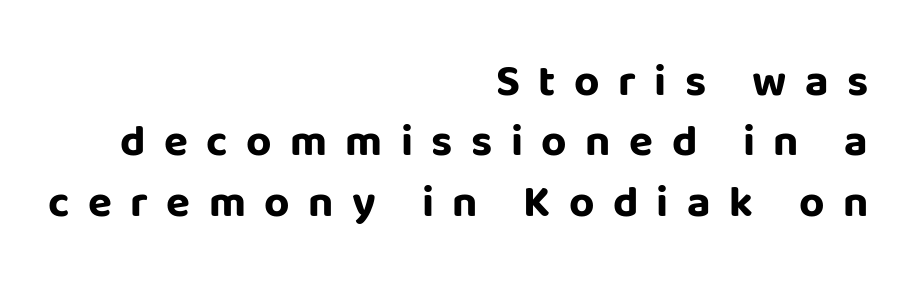
{"serif": "no", "italic": "no", "bold": "yes", "weight": "bold", "width": "normal", "stroke_contrast": "low", "x_height": "large", "monospaced": "no", "underline": "no", "align": "right", "line_spacing": "normal", "line_spacing_ratio": 1.37, "letter_spacing": "wide", "letter_spacing_em": 0.42, "glyph_px": 44}
